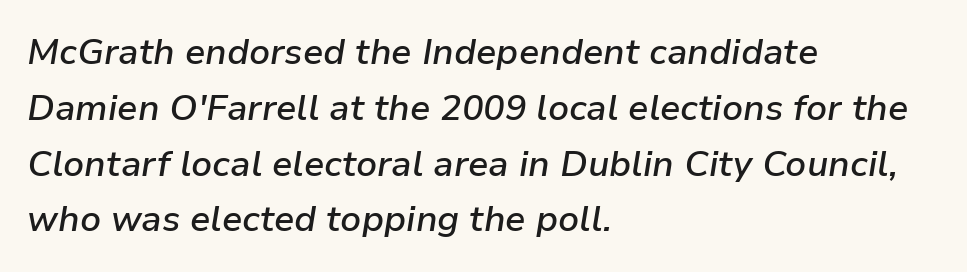
The specimen omits any rule beneath the text block's lines. Moderately thickened strokes mark this as semibold type. Leftover space on each line is placed entirely after the last word. Observe the lean: these are italic letterforms.
